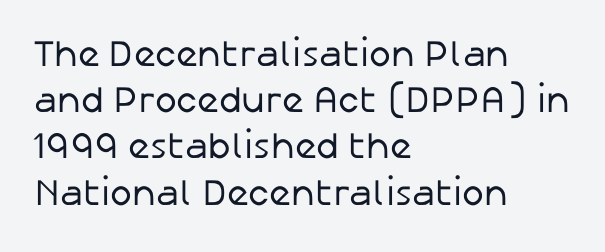
Leading matches the norm, producing a regular column. The area under the type is left untouched. Short and long lines alike share a common starting point at left. Ascenders rise straight up at ninety degrees. This sample uses plain, unmodified letter spacing. This rendering employs a face without finishing strokes, i.e., a sans-serif.
